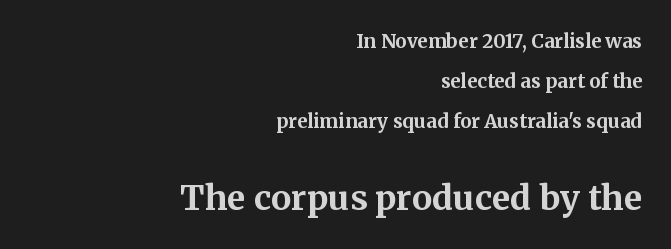
{"serif": "yes", "italic": "no", "bold": "yes", "weight": "bold", "width": "normal", "stroke_contrast": "medium", "x_height": "medium", "monospaced": "no", "underline": "no", "align": "right", "line_spacing": "loose", "line_spacing_ratio": 2.1, "letter_spacing": "normal", "letter_spacing_em": 0.0, "larger_block": "second", "size_ratio": 1.79, "glyph_px": 34}
